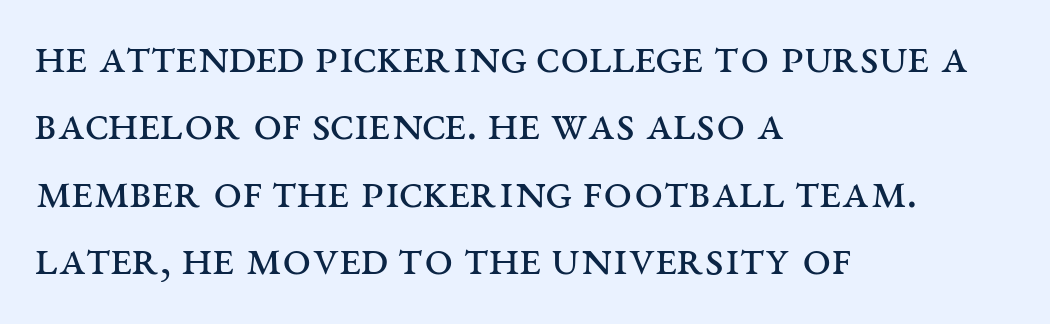
Q: Is the text bold? A: No.
Q: Is the text italic (slanted)? A: No, it is upright.
Q: Is the typeface a serif or a sans-serif typeface? A: Serif.
Q: Is the text underlined? A: No.
Q: How is the paragraph aligned? A: Left-aligned.
Q: Is the spacing between letters normal or unusually wide? A: Normal.
Q: Is the spacing between lines tight, normal or loose? A: Normal.
Q: Width (condensed, normal, or wide)? A: Wide.
Q: Stroke contrast? A: Medium.
Q: x-height? A: Large.
Q: Monospaced? A: No.
